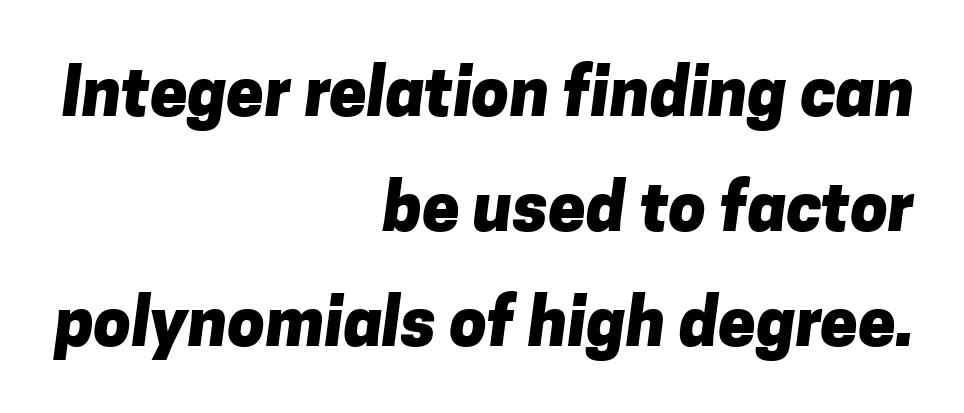
The image shows 67 px heavy sans-serif type; set right-aligned, line spacing 1.72x, normal letter spacing, not underlined; low stroke contrast and a medium x-height.
